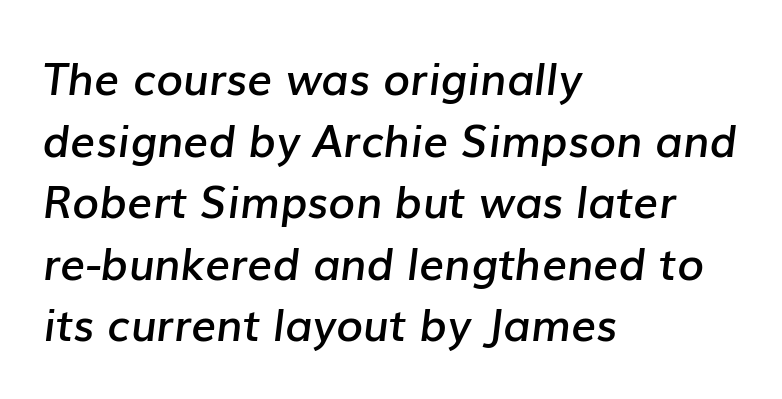
{"italic": "yes", "lean": "right", "slant_degrees": 7, "bold": "semi", "weight": "semibold", "width": "normal", "stroke_contrast": "low", "x_height": "medium", "monospaced": "no", "underline": "no", "align": "left", "line_spacing": "normal", "line_spacing_ratio": 1.4, "letter_spacing": "normal", "letter_spacing_em": 0.0, "glyph_px": 44}
